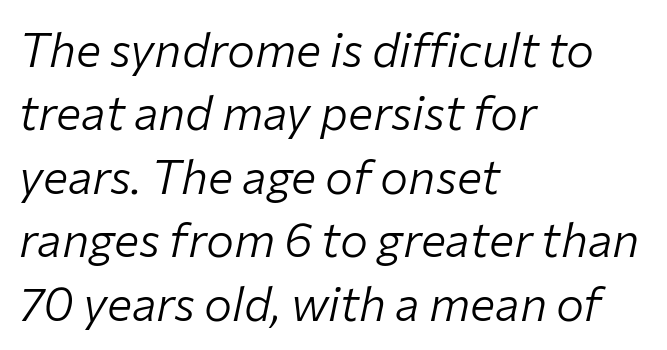
{"italic": "yes", "lean": "right", "slant_degrees": 12, "bold": "no", "weight": "light", "width": "normal", "stroke_contrast": "low", "x_height": "medium", "monospaced": "no", "underline": "no", "align": "left", "line_spacing": "normal", "line_spacing_ratio": 1.35, "letter_spacing": "normal", "letter_spacing_em": 0.0, "glyph_px": 47}
